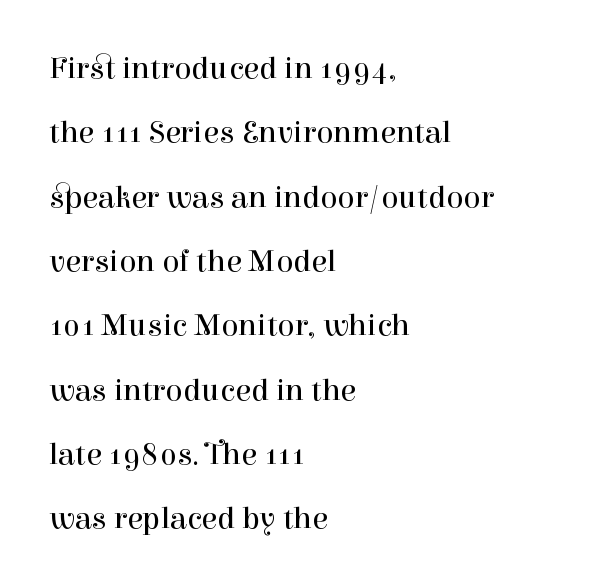
Underline: absent. Vertical stems look standard width or narrower in stroke. The passage shown has conventional tracking throughout. Characters remain perfectly vertical along every line. A typesetter would call this leading open, well beyond the default.
